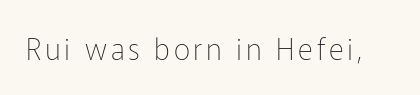
The image shows 29 px thin sans-serif type, upright; set not underlined; low stroke contrast and a medium x-height.
